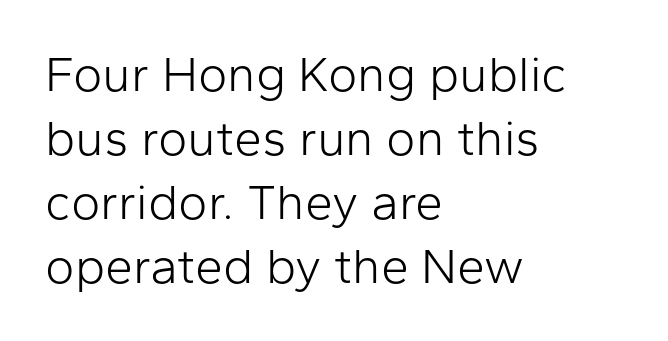
Notice how the passage keeps a crisp vertical edge on the left only. The type sits square on the baseline with zero lean. Type style note: lacks serifs. The baseline area is clear. A light-to-regular cut is what we see here.
